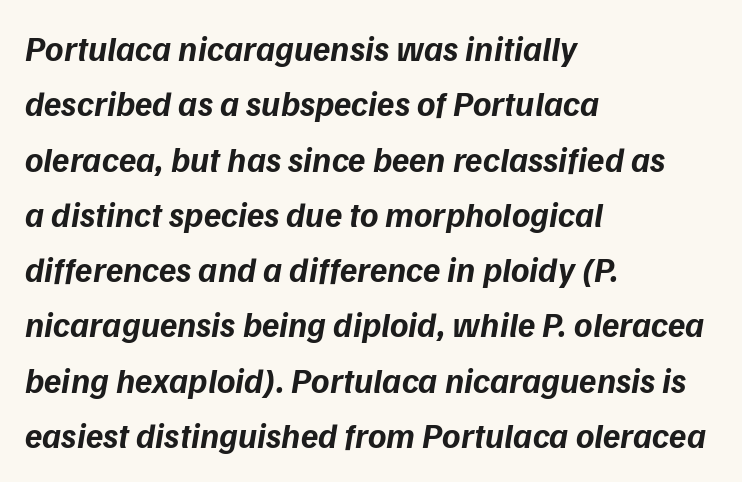
The image shows 35 px bold type, italic (leaning right); set left-aligned, normal line spacing (1.58x), normal letter spacing, not underlined; low stroke contrast and a medium x-height.
